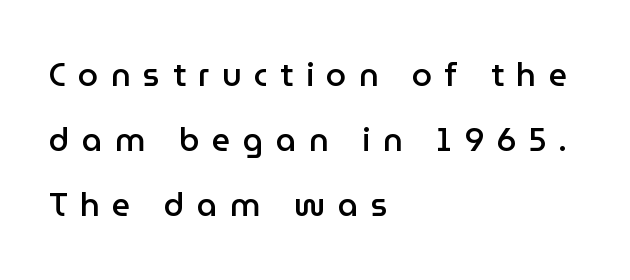
The image shows 32 px semibold sans-serif type, upright; set left-aligned, loose line spacing (2.03x), unusually wide letter spacing (+0.39 em), not underlined; low stroke contrast and a medium x-height.
